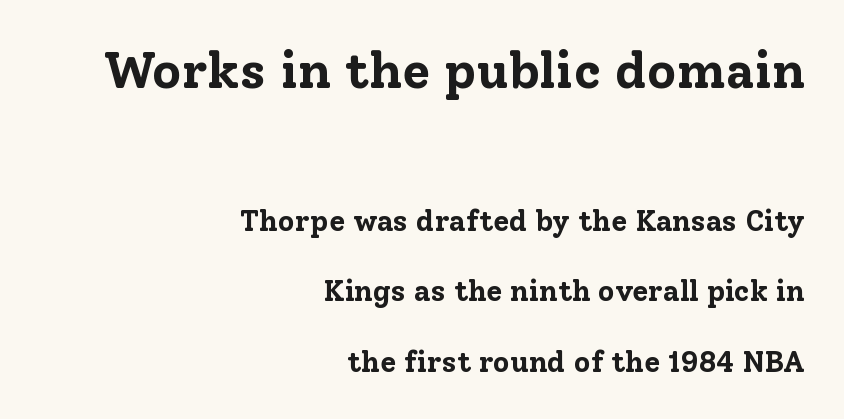
{"serif": "yes", "italic": "no", "bold": "yes", "weight": "bold", "width": "normal", "stroke_contrast": "low", "x_height": "medium", "monospaced": "no", "underline": "no", "align": "right", "line_spacing": "loose", "line_spacing_ratio": 2.42, "letter_spacing": "normal", "letter_spacing_em": 0.0, "larger_block": "first", "size_ratio": 1.76, "glyph_px": 51}
